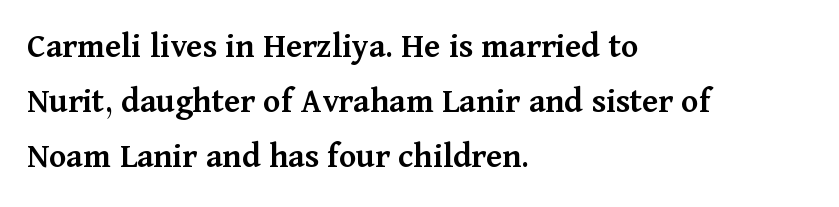
The image shows 36 px semibold serif type, upright; set left-aligned, normal line spacing (1.53x), normal letter spacing, not underlined; medium stroke contrast and a medium x-height.
